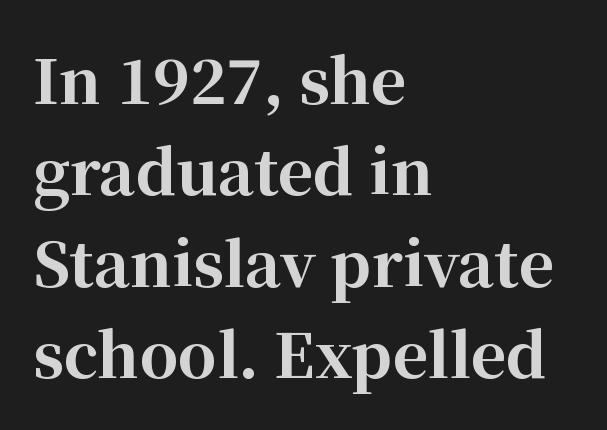
Q: Is the text bold? A: Yes.
Q: Is the text italic (slanted)? A: No, it is upright.
Q: Is the typeface a serif or a sans-serif typeface? A: Serif.
Q: Is the text underlined? A: No.
Q: How is the paragraph aligned? A: Left-aligned.
Q: Is the spacing between letters normal or unusually wide? A: Normal.
Q: Is the spacing between lines tight, normal or loose? A: Normal.
Q: Width (condensed, normal, or wide)? A: Normal.
Q: Stroke contrast? A: High.
Q: x-height? A: Medium.
Q: Monospaced? A: No.
